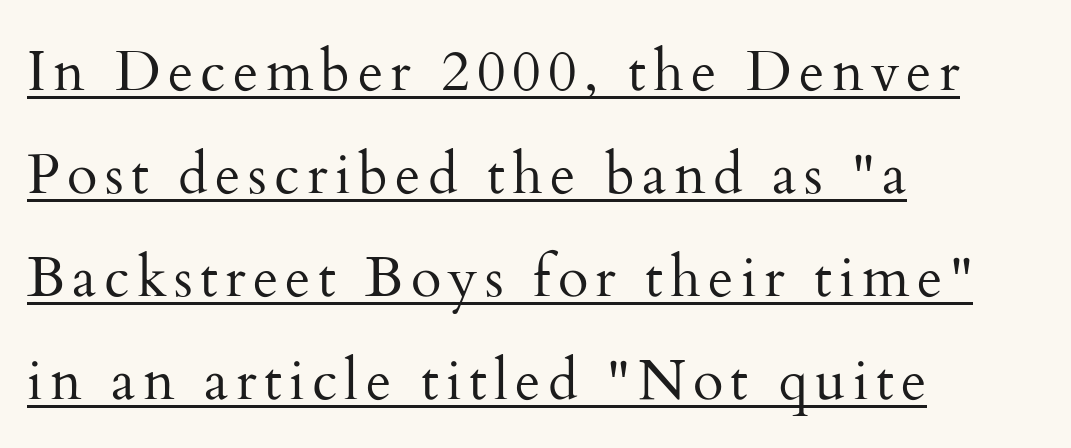
{"serif": "yes", "italic": "no", "bold": "no", "weight": "regular", "width": "normal", "stroke_contrast": "medium", "x_height": "small", "monospaced": "no", "underline": "yes", "align": "left", "line_spacing_ratio": 1.84, "glyph_px": 56}
